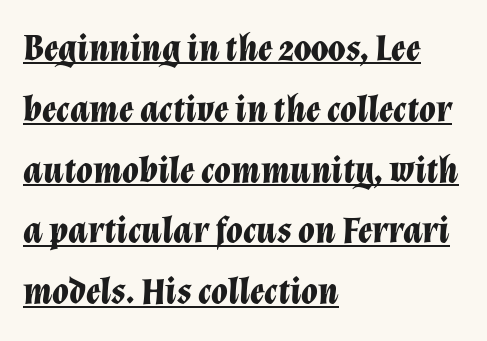
The image shows 38 px bold type, italic (leaning right); set left-aligned, normal line spacing (1.6x), normal letter spacing, underlined; low stroke contrast and a medium x-height.
